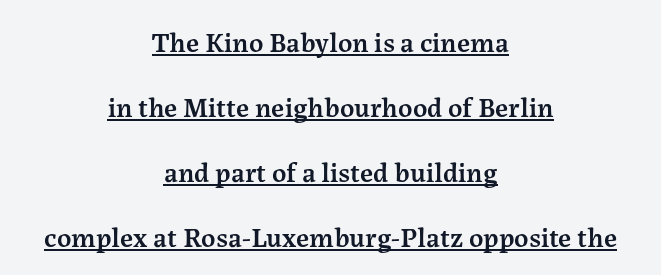
Q: Is the text bold? A: Semi-bold.
Q: Is the text italic (slanted)? A: No, it is upright.
Q: Is the typeface a serif or a sans-serif typeface? A: Serif.
Q: Is the text underlined? A: Yes.
Q: How is the paragraph aligned? A: Centered.
Q: Is the spacing between letters normal or unusually wide? A: Normal.
Q: Is the spacing between lines tight, normal or loose? A: Loose.
Q: Width (condensed, normal, or wide)? A: Normal.
Q: Stroke contrast? A: Medium.
Q: x-height? A: Medium.
Q: Monospaced? A: No.
